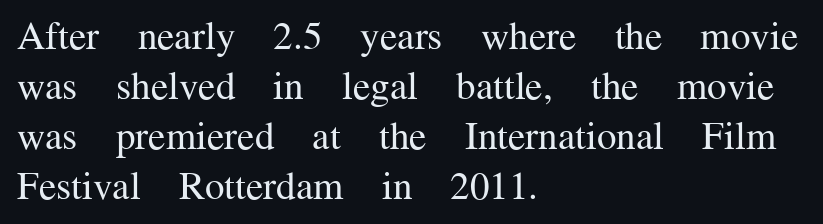
Q: Is the text bold? A: No.
Q: Is the text italic (slanted)? A: No, it is upright.
Q: Is the typeface a serif or a sans-serif typeface? A: Serif.
Q: Is the text underlined? A: No.
Q: How is the paragraph aligned? A: Left-aligned.
Q: Is the spacing between letters normal or unusually wide? A: Normal.
Q: Is the spacing between lines tight, normal or loose? A: Normal.
Q: Width (condensed, normal, or wide)? A: Normal.
Q: Stroke contrast? A: Medium.
Q: x-height? A: Medium.
Q: Monospaced? A: No.
